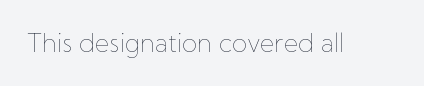
The image shows 25 px text type, upright; set normal letter spacing, not underlined.
